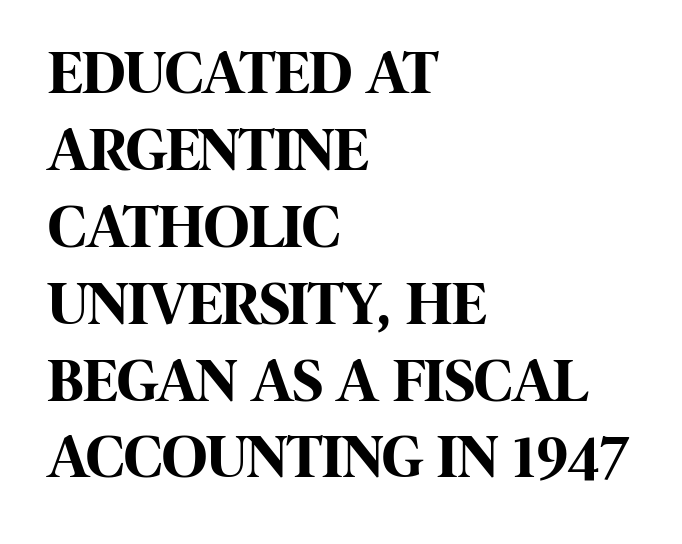
{"serif": "no", "italic": "no", "bold": "yes", "weight": "bold", "width": "condensed", "stroke_contrast": "high", "x_height": "large", "monospaced": "no", "underline": "no", "align": "left", "line_spacing_ratio": 1.24, "letter_spacing": "normal", "letter_spacing_em": 0.0, "glyph_px": 62}
